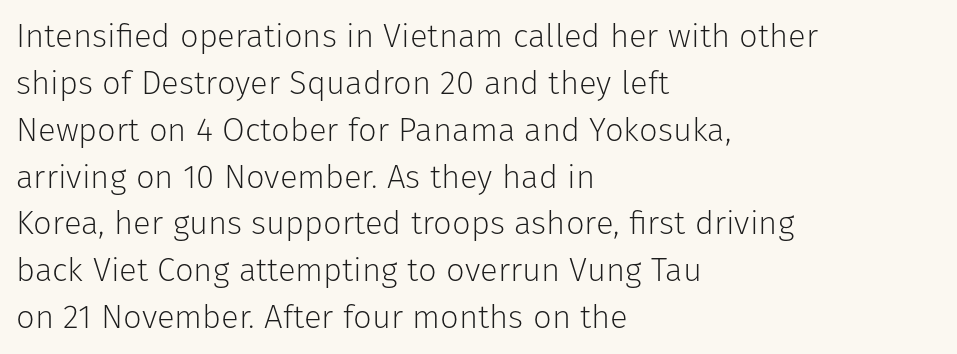
The image shows 33 px light sans-serif type, upright; set left-aligned, normal line spacing (1.42x), normal letter spacing, not underlined; low stroke contrast and a medium x-height.
